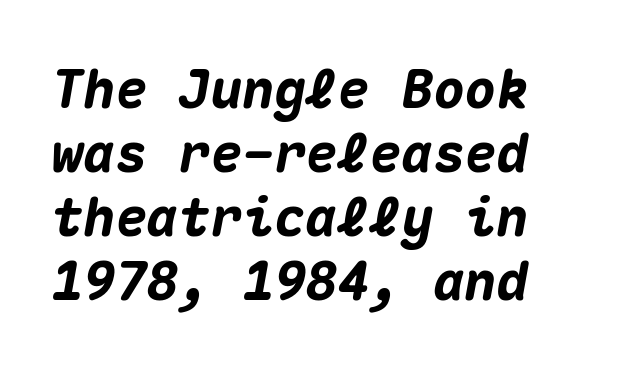
Q: Is the text bold? A: Yes.
Q: Is the text italic (slanted)? A: Yes, it leans right by about 10 degrees.
Q: Is the text underlined? A: No.
Q: How is the paragraph aligned? A: Left-aligned.
Q: Is the spacing between letters normal or unusually wide? A: Normal.
Q: Width (condensed, normal, or wide)? A: Normal.
Q: Stroke contrast? A: Medium.
Q: x-height? A: Medium.
Q: Monospaced? A: Yes.
